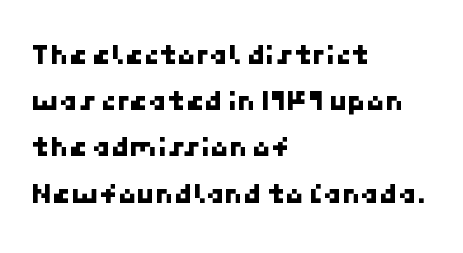
The image shows 30 px sans-serif type; set left-aligned, normal line spacing (1.54x), normal letter spacing, not underlined; low stroke contrast and a medium x-height.
